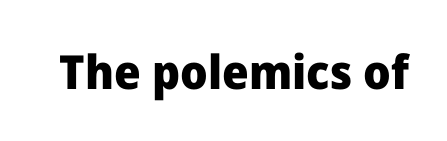
The image shows 47 px heavy sans-serif type, upright; set normal letter spacing, not underlined; low stroke contrast and a medium x-height.
